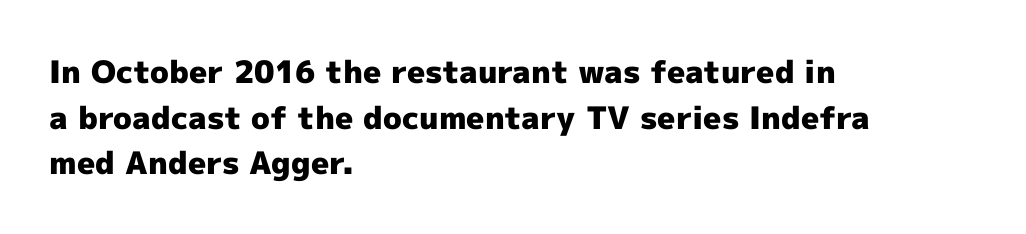
Q: Is the text bold? A: Yes.
Q: Is the text italic (slanted)? A: No, it is upright.
Q: Is the typeface a serif or a sans-serif typeface? A: Sans-serif.
Q: Is the text underlined? A: No.
Q: How is the paragraph aligned? A: Left-aligned.
Q: Is the spacing between letters normal or unusually wide? A: Normal.
Q: Is the spacing between lines tight, normal or loose? A: Normal.
Q: Width (condensed, normal, or wide)? A: Normal.
Q: x-height? A: Medium.
Q: Monospaced? A: No.
